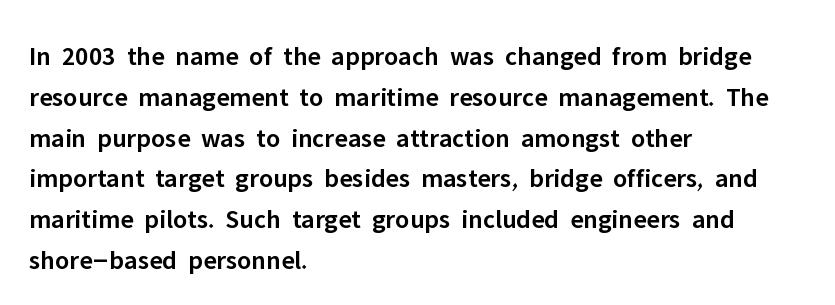
Q: Is the text bold? A: Semi-bold.
Q: Is the text italic (slanted)? A: No, it is upright.
Q: Is the text underlined? A: No.
Q: How is the paragraph aligned? A: Left-aligned.
Q: Is the spacing between letters normal or unusually wide? A: Normal.
Q: Is the spacing between lines tight, normal or loose? A: Normal.
